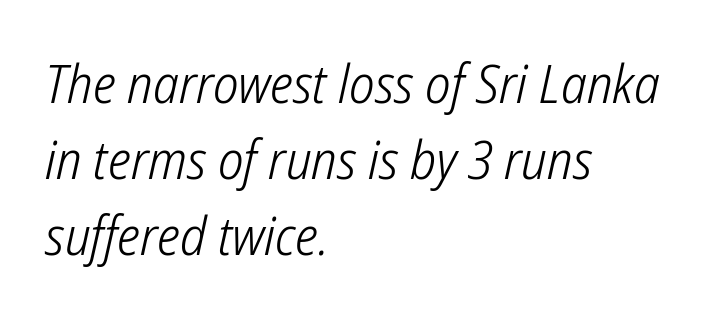
The image shows 54 px light, condensed sans-serif type; set left-aligned, normal line spacing (1.41x), normal letter spacing, not underlined; low stroke contrast and a medium x-height.
